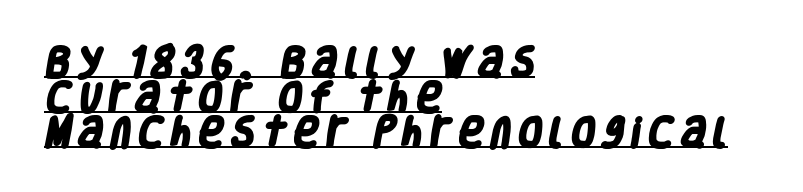
The image shows 33 px heavy, condensed sans-serif type; set left-aligned, tight line spacing (1.06x), underlined; low stroke contrast and a large x-height.
